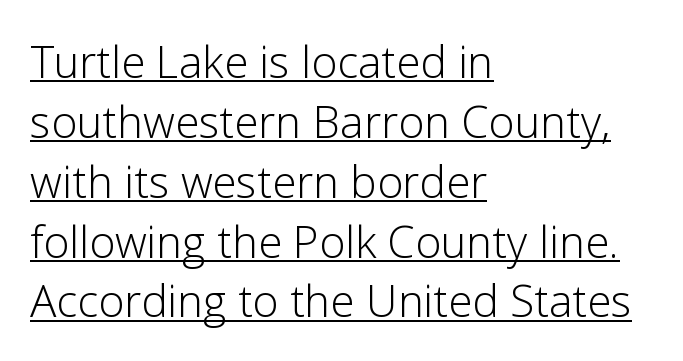
The image shows 44 px light sans-serif type, upright; set left-aligned, normal line spacing (1.36x), normal letter spacing, underlined; low stroke contrast and a medium x-height.
